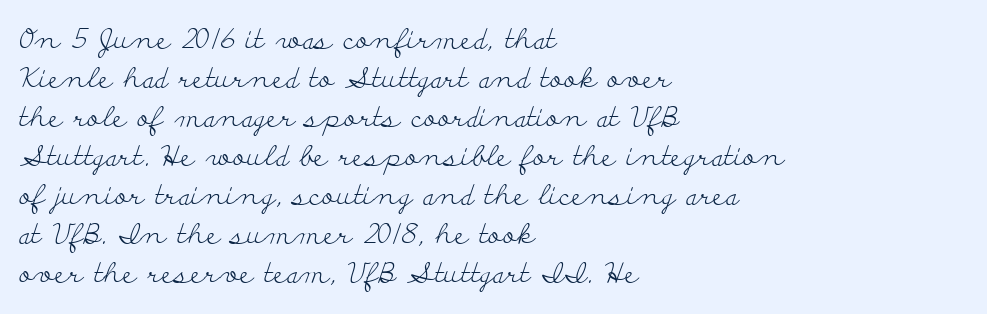
{"serif": "yes", "bold": "no", "weight": "light", "width": "wide", "stroke_contrast": "low", "x_height": "small", "monospaced": "no", "underline": "no", "align": "left", "line_spacing": "normal", "line_spacing_ratio": 1.39, "letter_spacing": "normal", "letter_spacing_em": 0.0, "glyph_px": 28}
